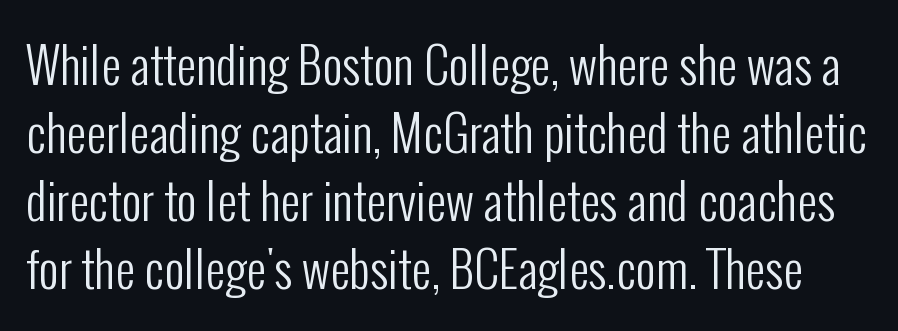
The image shows 49 px regular-weight, condensed sans-serif type, upright; set normal line spacing (1.39x), normal letter spacing, not underlined; low stroke contrast and a medium x-height.
